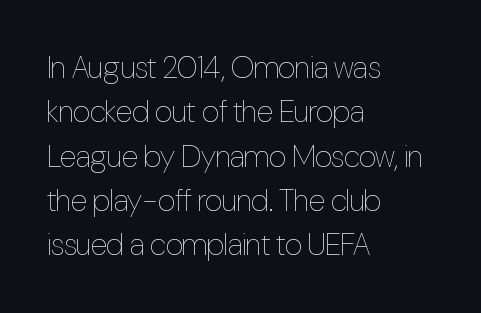
{"italic": "no", "bold": "no", "weight": "thin", "width": "condensed", "stroke_contrast": "low", "x_height": "medium", "monospaced": "no", "underline": "no", "align": "left", "line_spacing": "normal", "line_spacing_ratio": 1.43, "letter_spacing": "normal", "letter_spacing_em": 0.0, "glyph_px": 31}
